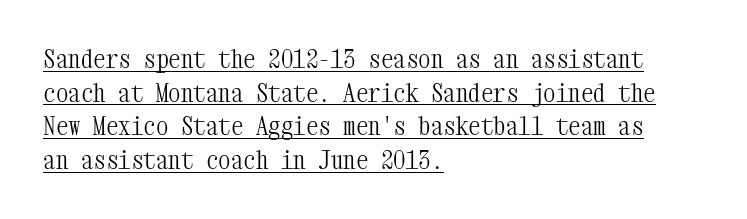
{"italic": "no", "bold": "no", "underline": "yes", "align": "left", "line_spacing": "normal", "line_spacing_ratio": 1.35, "letter_spacing": "normal", "letter_spacing_em": 0.0, "glyph_px": 25}
